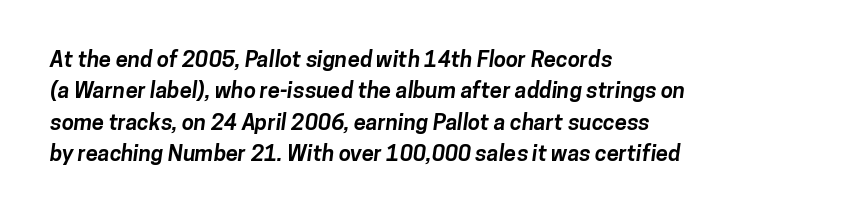
The image shows 22 px bold type; set left-aligned, normal line spacing (1.43x), normal letter spacing, not underlined.
